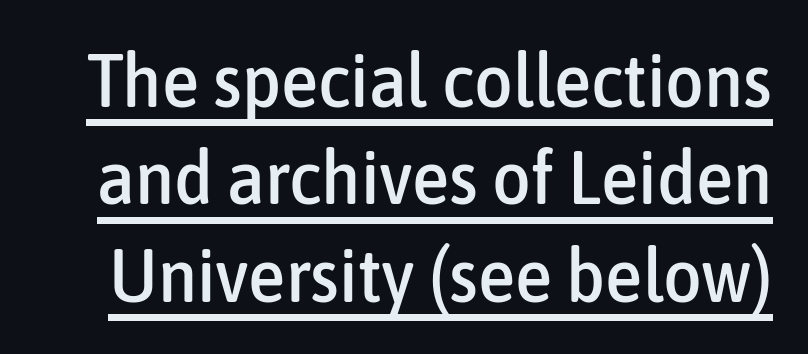
Q: Is the text italic (slanted)? A: No, it is upright.
Q: Is the typeface a serif or a sans-serif typeface? A: Sans-serif.
Q: Is the text underlined? A: Yes.
Q: Is the spacing between letters normal or unusually wide? A: Normal.
Q: Is the spacing between lines tight, normal or loose? A: Normal.
Q: Width (condensed, normal, or wide)? A: Condensed.
Q: Stroke contrast? A: Low.
Q: x-height? A: Medium.
Q: Monospaced? A: No.
